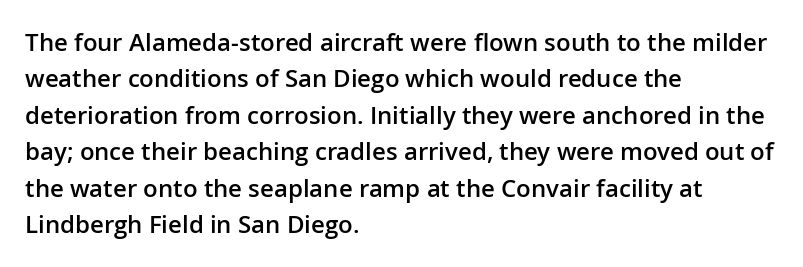
These lines keep a tight, regular rhythm from letter to letter. The foot of each line stays bare and open. The rag falls on the right side of this text block. The designer left line spacing at the default.
